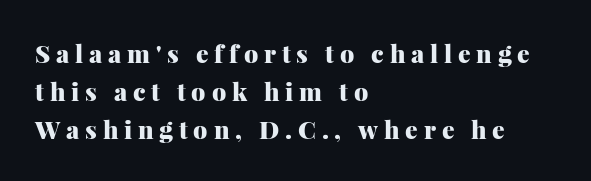
Q: Is the text bold? A: Yes.
Q: Is the text italic (slanted)? A: No, it is upright.
Q: Is the text underlined? A: No.
Q: How is the paragraph aligned? A: Left-aligned.
Q: Is the spacing between letters normal or unusually wide? A: Unusually wide.
Q: Is the spacing between lines tight, normal or loose? A: Normal.
